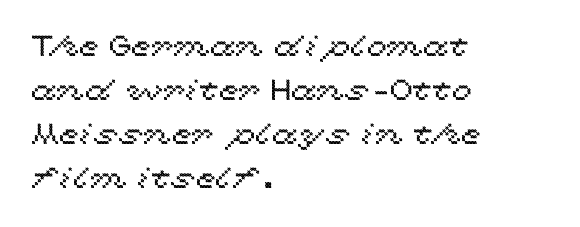
{"width": "wide", "x_height": "medium", "monospaced": "no", "underline": "no", "align": "left", "line_spacing": "normal", "line_spacing_ratio": 1.52, "letter_spacing": "normal", "letter_spacing_em": 0.0, "glyph_px": 29}
